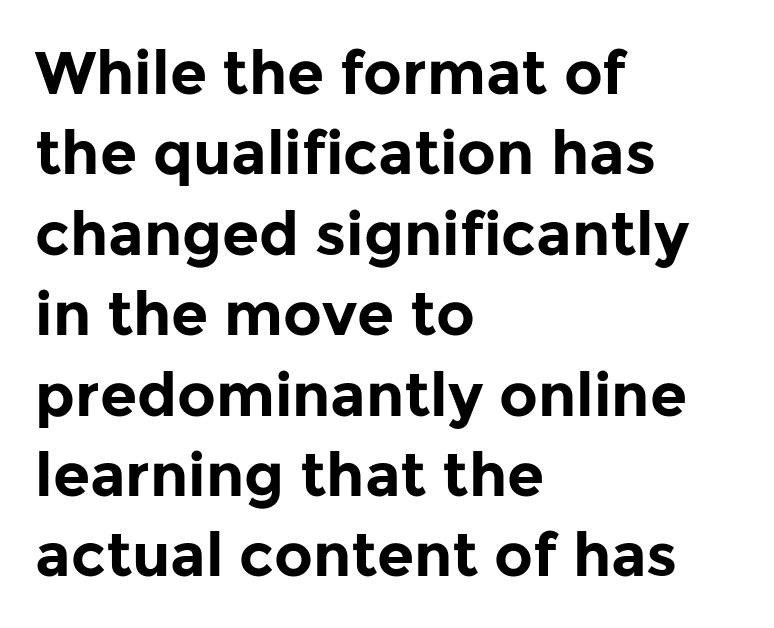
{"serif": "no", "italic": "no", "bold": "yes", "weight": "bold", "width": "normal", "stroke_contrast": "low", "x_height": "medium", "monospaced": "no", "underline": "no", "align": "left", "line_spacing": "normal", "line_spacing_ratio": 1.34, "letter_spacing": "normal", "letter_spacing_em": 0.0, "glyph_px": 60}
